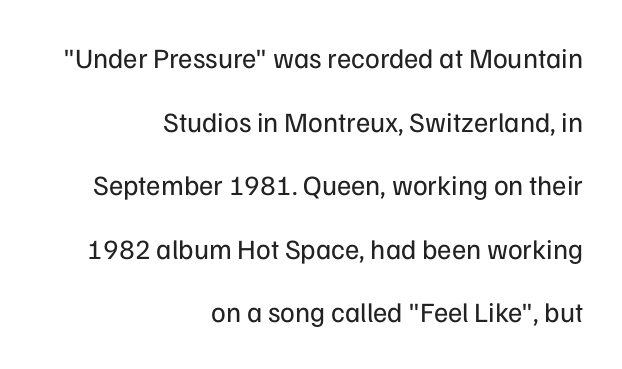
The image shows 28 px regular-weight sans-serif type, upright; set right-aligned, loose line spacing (2.27x), normal letter spacing, not underlined; low stroke contrast and a medium x-height.
